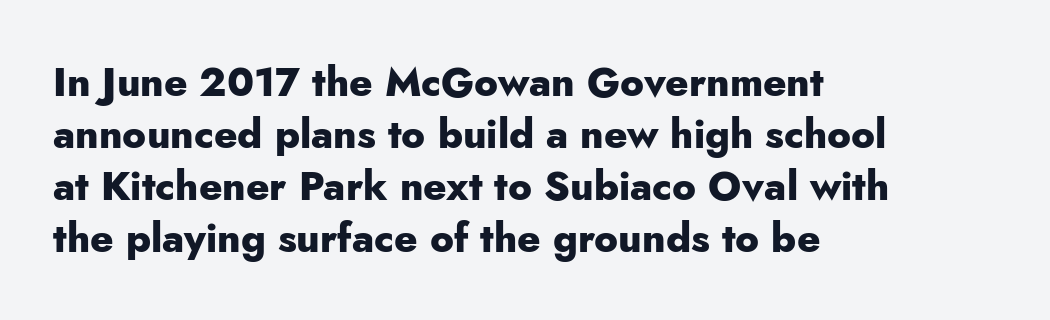
In terms of leading, this rendering sits right in the middle. The typography opts for an upright posture over an oblique one. The area under the type is left untouched. Note the varied advance widths — an 'i' is clearly narrower than an 'm'.
